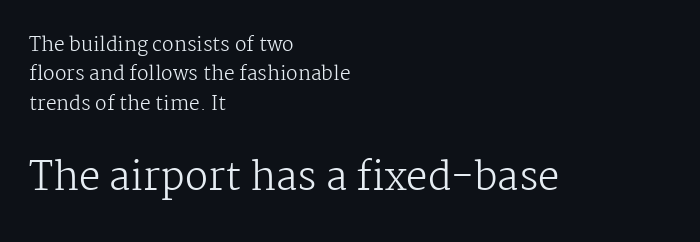
Q: Is the text bold? A: No.
Q: Is the text italic (slanted)? A: No, it is upright.
Q: Is the typeface a serif or a sans-serif typeface? A: Serif.
Q: Is the text underlined? A: No.
Q: How is the paragraph aligned? A: Left-aligned.
Q: Is the spacing between letters normal or unusually wide? A: Normal.
Q: Is the spacing between lines tight, normal or loose? A: Normal.
Q: Which block of text is set in a larger size, the first (top) or the second (bottom)? A: The second (bottom) one.
Q: Width (condensed, normal, or wide)? A: Normal.
Q: Stroke contrast? A: Medium.
Q: x-height? A: Medium.
Q: Monospaced? A: No.
